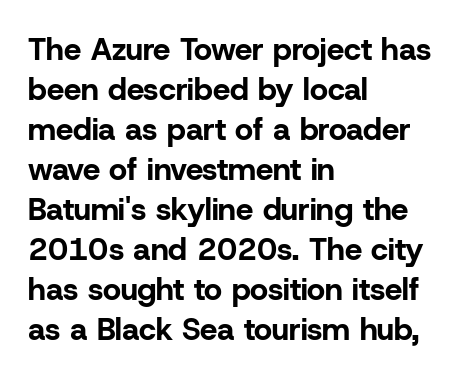
{"serif": "no", "italic": "no", "bold": "yes", "weight": "bold", "width": "normal", "stroke_contrast": "low", "x_height": "medium", "monospaced": "no", "underline": "no", "align": "left", "line_spacing": "normal", "line_spacing_ratio": 1.29, "letter_spacing": "normal", "letter_spacing_em": 0.0, "glyph_px": 31}
